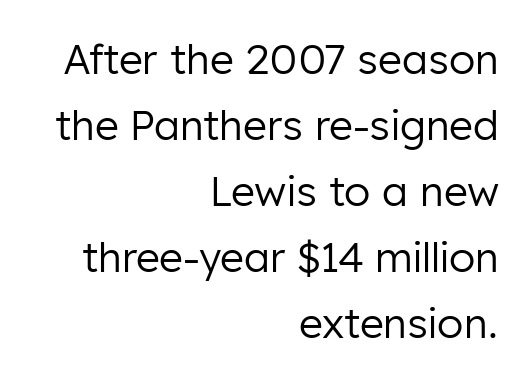
Q: Is the text bold? A: No.
Q: Is the text italic (slanted)? A: No, it is upright.
Q: Is the typeface a serif or a sans-serif typeface? A: Sans-serif.
Q: Is the text underlined? A: No.
Q: How is the paragraph aligned? A: Right-aligned.
Q: Is the spacing between letters normal or unusually wide? A: Normal.
Q: Is the spacing between lines tight, normal or loose? A: Normal.
Q: Width (condensed, normal, or wide)? A: Normal.
Q: Stroke contrast? A: Low.
Q: x-height? A: Medium.
Q: Monospaced? A: No.
